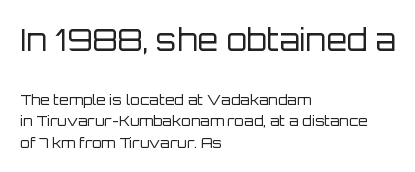
Q: Is the text bold? A: No.
Q: Is the text italic (slanted)? A: No, it is upright.
Q: Is the typeface a serif or a sans-serif typeface? A: Sans-serif.
Q: Is the text underlined? A: No.
Q: How is the paragraph aligned? A: Left-aligned.
Q: Is the spacing between letters normal or unusually wide? A: Normal.
Q: Is the spacing between lines tight, normal or loose? A: Normal.
Q: Which block of text is set in a larger size, the first (top) or the second (bottom)? A: The first (top) one.
Q: Width (condensed, normal, or wide)? A: Normal.
Q: Stroke contrast? A: Low.
Q: x-height? A: Large.
Q: Monospaced? A: No.
